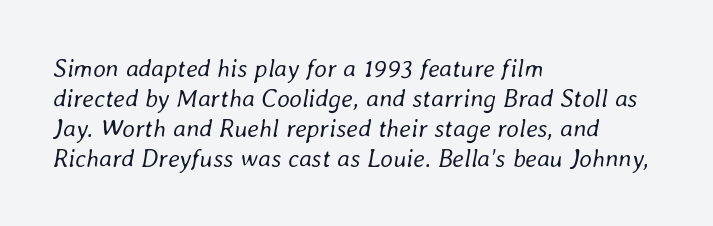
The letterforms sit at book weight or below. The space directly below the letters is spotless. The paragraph shown leans on its left margin. Does the lettering tilt? It does — this is italic. Does extra space separate the letters? No, they use regular spacing.
